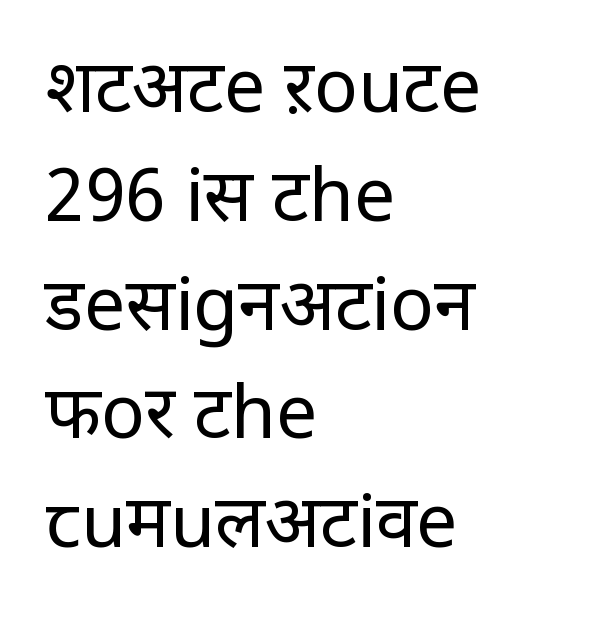
{"serif": "no", "italic": "no", "bold": "no", "weight": "regular", "width": "normal", "stroke_contrast": "low", "x_height": "large", "monospaced": "no", "underline": "no", "align": "left", "line_spacing": "normal", "line_spacing_ratio": 1.49, "letter_spacing": "normal", "letter_spacing_em": 0.0, "glyph_px": 73}
